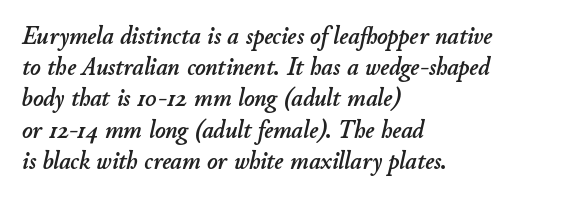
{"italic": "yes", "lean": "right", "slant_degrees": 11, "underline": "no", "align": "left", "line_spacing": "normal", "line_spacing_ratio": 1.25, "letter_spacing": "normal", "letter_spacing_em": 0.0, "glyph_px": 25}
